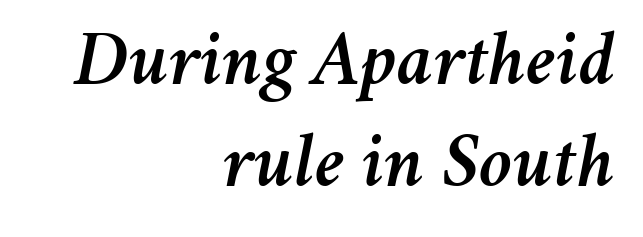
The line-height multiplier appears to be the usual default. Italic? Definitely — the glyphs are oblique. Visually the block forms a straight wall on the right and a jagged coastline on the left. The gaps between neighbouring characters are ordinary and unremarkable. Do the characters align in a grid? No, the font is proportional. Beneath every word, the page is bare.
